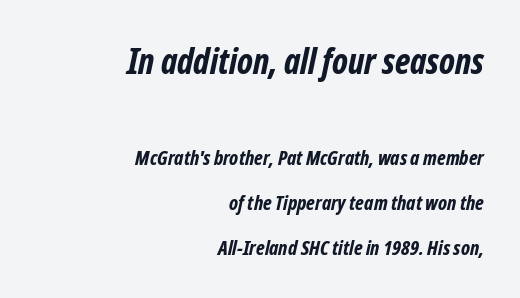
Q: Is the text bold? A: Yes.
Q: Is the typeface a serif or a sans-serif typeface? A: Sans-serif.
Q: Is the text underlined? A: No.
Q: How is the paragraph aligned? A: Right-aligned.
Q: Is the spacing between letters normal or unusually wide? A: Normal.
Q: Is the spacing between lines tight, normal or loose? A: Loose.
Q: Which block of text is set in a larger size, the first (top) or the second (bottom)? A: The first (top) one.
Q: Width (condensed, normal, or wide)? A: Condensed.
Q: Stroke contrast? A: Low.
Q: x-height? A: Medium.
Q: Monospaced? A: No.
